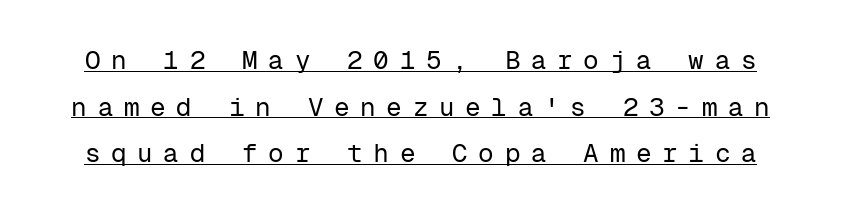
Q: Is the text bold? A: No.
Q: Is the text italic (slanted)? A: No, it is upright.
Q: Is the text underlined? A: Yes.
Q: Is the spacing between letters normal or unusually wide? A: Unusually wide.
